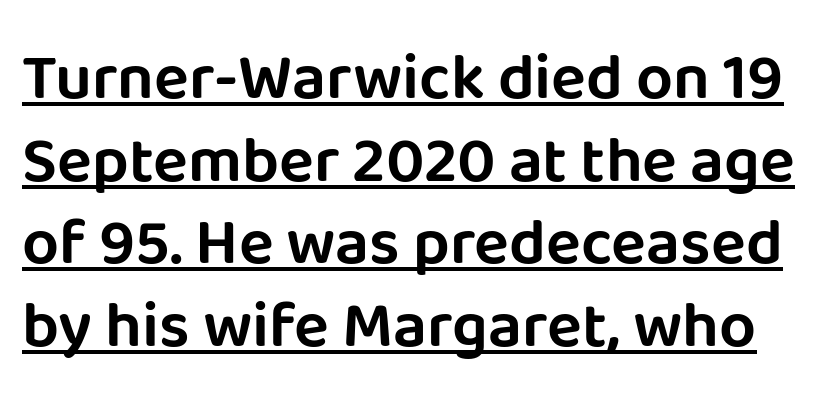
The face used here is proportionally spaced, like ordinary book or web type. Beneath each row of characters lies a ruled line. A typesetter would mark this as roman, not italic. These lines keep a tight, regular rhythm from letter to letter.
